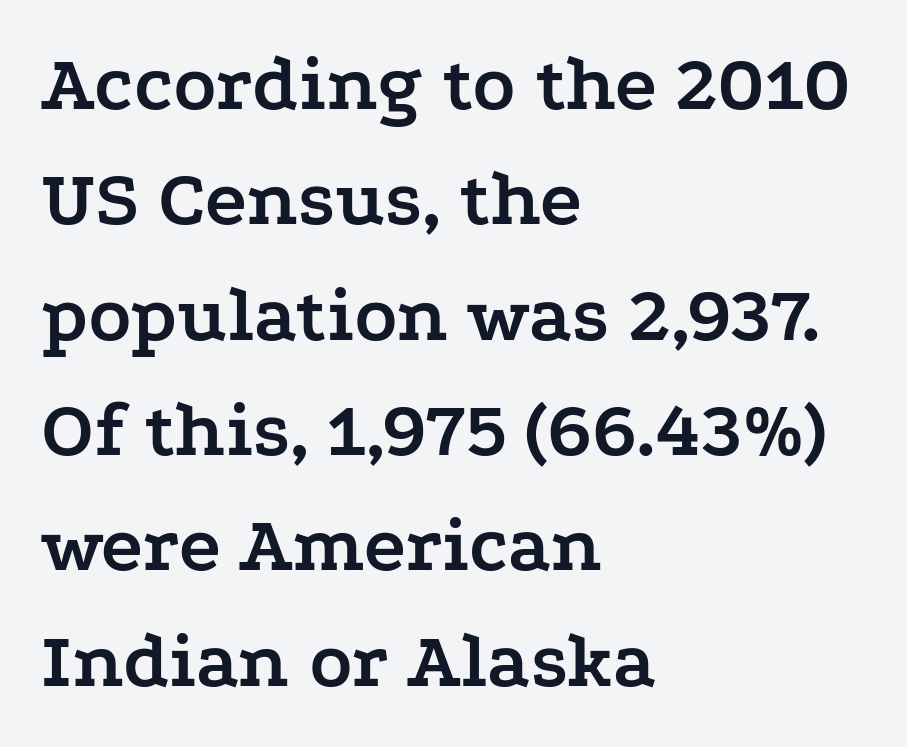
{"serif": "yes", "italic": "no", "bold": "yes", "weight": "semibold", "width": "wide", "stroke_contrast": "low", "x_height": "medium", "monospaced": "no", "underline": "no", "align": "left", "line_spacing": "normal", "line_spacing_ratio": 1.46, "letter_spacing": "normal", "letter_spacing_em": 0.0, "glyph_px": 79}
